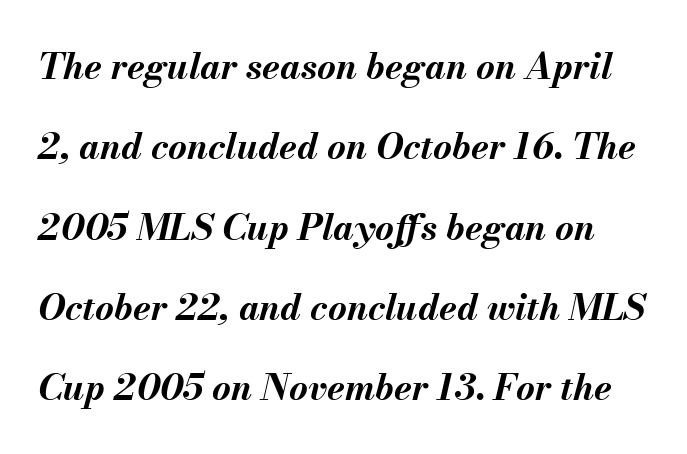
Every letter is thick-stroked: bold, no question. How would I describe the line gaps? Wide and relaxed. Varying glyph widths throughout — classic text-font behaviour. Descenders hang freely into open space. The passage shown has conventional tracking throughout.
